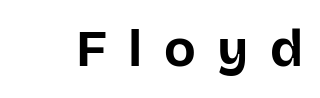
Clear beneath every line of the passage. I'd describe the lettering as bold — thick and assertive. Nope, no serifs anywhere on these letters. No italicization has been applied; the sample stays upright. Short note: letters widely spaced.
